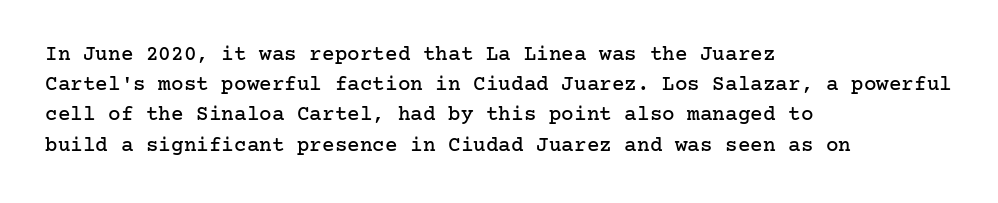
{"italic": "no", "underline": "no", "align": "left", "line_spacing": "normal", "line_spacing_ratio": 1.44, "letter_spacing": "normal", "letter_spacing_em": 0.0, "glyph_px": 21}
